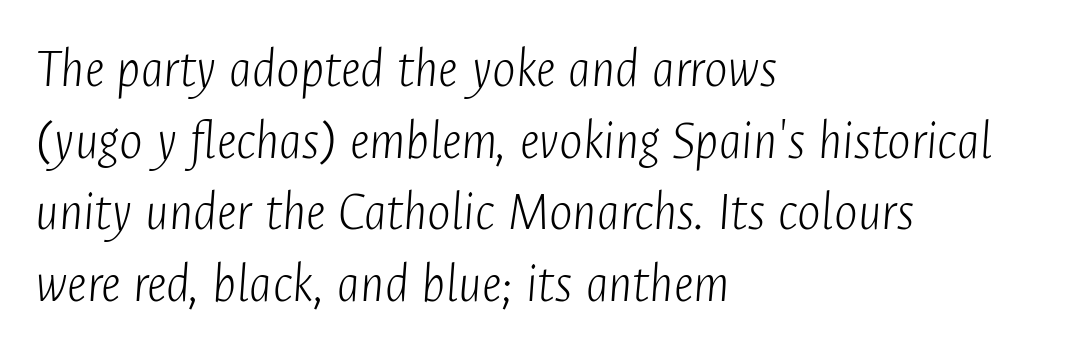
The image shows 56 px light, condensed type, italic (leaning right); set left-aligned, normal line spacing (1.28x), normal letter spacing, not underlined; low stroke contrast and a medium x-height.
